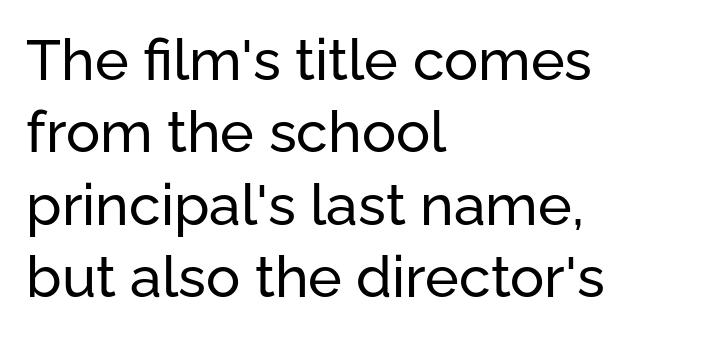
Do the characters align in a grid? No, the font is proportional. Observe the ordinary spacing: letters are neighbours, not strangers. The letters carry no serifs — their stems end cleanly without finishing strokes. Underlining? Definitely not there.
